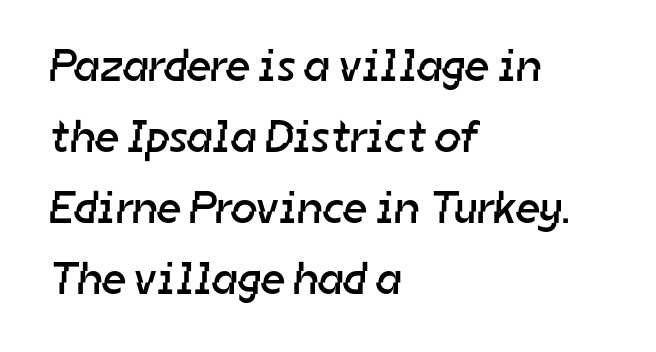
Q: Is the text bold? A: No.
Q: Is the typeface a serif or a sans-serif typeface? A: Sans-serif.
Q: Is the text underlined? A: No.
Q: How is the paragraph aligned? A: Left-aligned.
Q: Is the spacing between letters normal or unusually wide? A: Normal.
Q: Is the spacing between lines tight, normal or loose? A: Normal.
Q: Width (condensed, normal, or wide)? A: Normal.
Q: Stroke contrast? A: Low.
Q: x-height? A: Medium.
Q: Monospaced? A: No.
